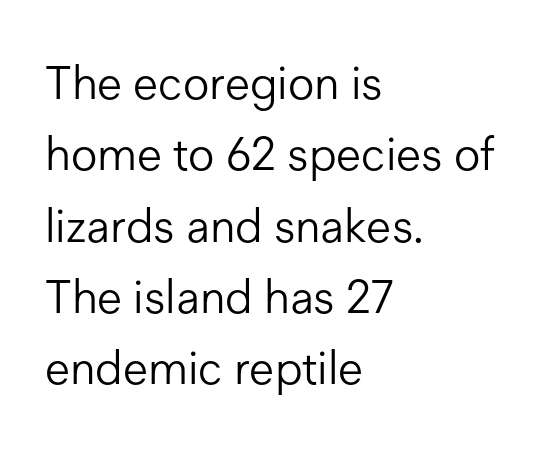
Q: Is the text bold? A: No.
Q: Is the text italic (slanted)? A: No, it is upright.
Q: Is the typeface a serif or a sans-serif typeface? A: Sans-serif.
Q: Is the text underlined? A: No.
Q: How is the paragraph aligned? A: Left-aligned.
Q: Is the spacing between letters normal or unusually wide? A: Normal.
Q: Is the spacing between lines tight, normal or loose? A: Normal.
Q: Width (condensed, normal, or wide)? A: Normal.
Q: Stroke contrast? A: Low.
Q: x-height? A: Medium.
Q: Monospaced? A: No.
